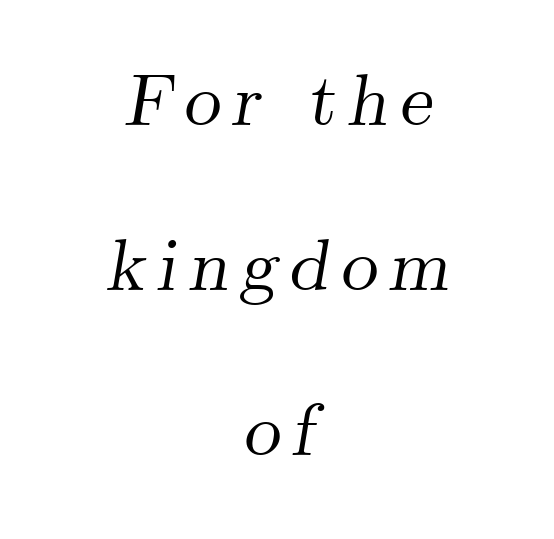
{"serif": "yes", "italic": "yes", "lean": "right", "slant_degrees": 9, "width": "normal", "stroke_contrast": "medium", "x_height": "small", "monospaced": "no", "underline": "no", "align": "center", "line_spacing": "loose", "line_spacing_ratio": 2.23, "glyph_px": 74}
